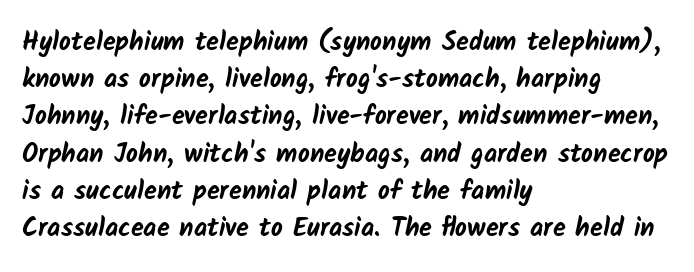
{"bold": "yes", "underline": "no", "align": "left", "line_spacing": "normal", "line_spacing_ratio": 1.43, "letter_spacing": "normal", "letter_spacing_em": 0.0, "glyph_px": 26}
